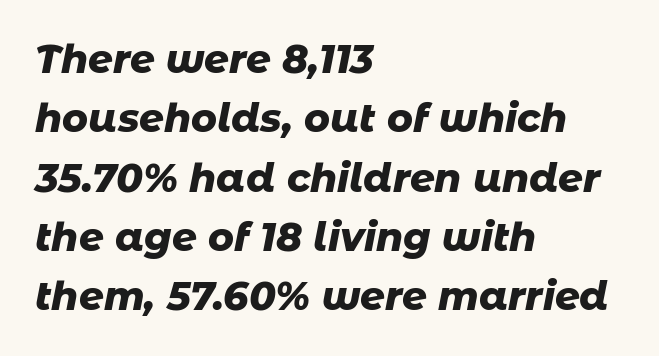
The image shows 39 px heavy type, italic (leaning right); set left-aligned, normal line spacing (1.52x), normal letter spacing, not underlined; low stroke contrast and a medium x-height.
